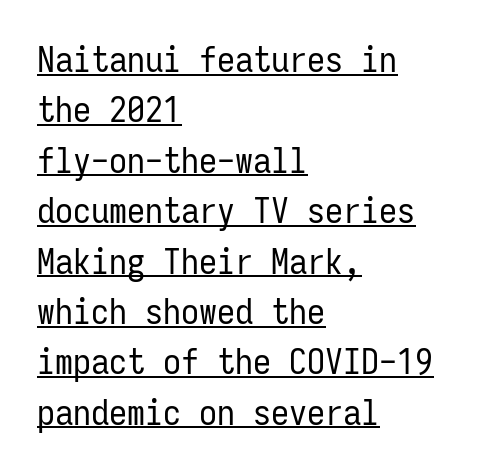
{"serif": "no", "italic": "no", "bold": "no", "weight": "regular", "width": "condensed", "stroke_contrast": "low", "x_height": "medium", "monospaced": "yes", "underline": "yes", "align": "left", "line_spacing": "normal", "line_spacing_ratio": 1.4, "letter_spacing": "normal", "letter_spacing_em": 0.0, "glyph_px": 36}
